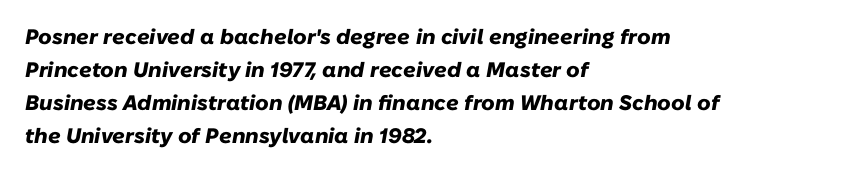
{"italic": "yes", "lean": "right", "slant_degrees": 10, "bold": "yes", "underline": "no", "align": "left", "line_spacing": "normal", "line_spacing_ratio": 1.57, "letter_spacing": "normal", "letter_spacing_em": 0.0, "glyph_px": 21}
